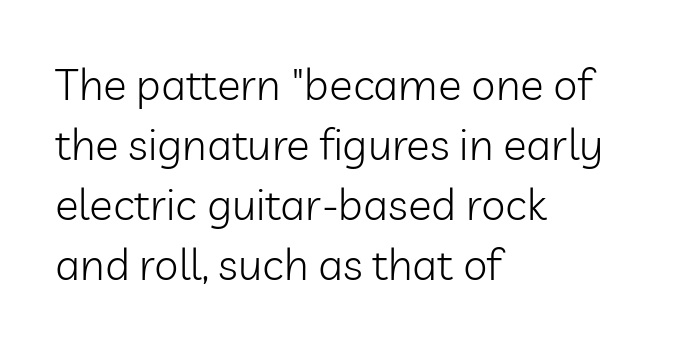
The image shows 44 px light sans-serif type, upright; set left-aligned, normal line spacing (1.36x), normal letter spacing, not underlined; low stroke contrast and a medium x-height.
